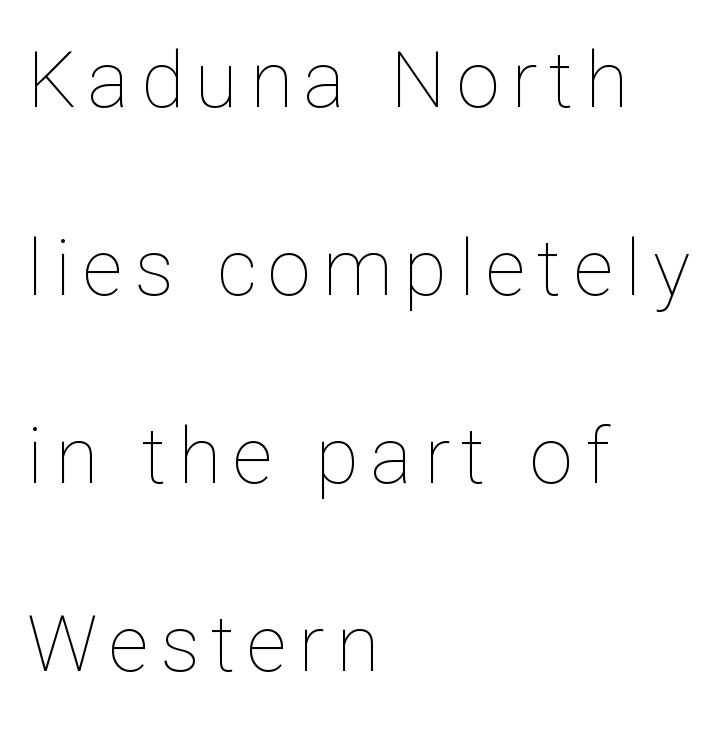
Q: Is the text bold? A: No.
Q: Is the text italic (slanted)? A: No, it is upright.
Q: Is the text underlined? A: No.
Q: How is the paragraph aligned? A: Left-aligned.
Q: Is the spacing between lines tight, normal or loose? A: Loose.
Q: Width (condensed, normal, or wide)? A: Normal.
Q: Stroke contrast? A: Low.
Q: x-height? A: Medium.
Q: Monospaced? A: No.
